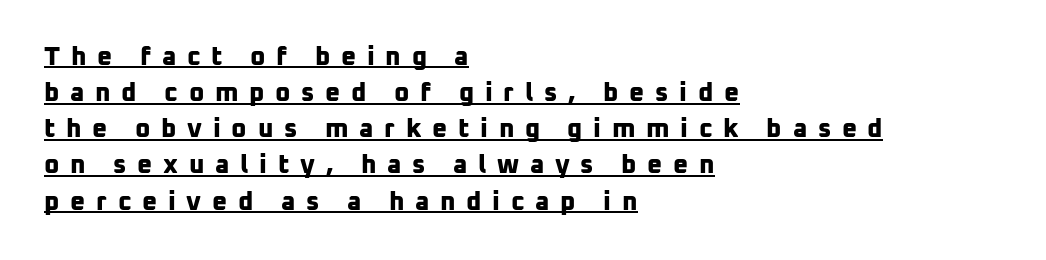
Line spacing here is normal. A dark, heavy texture on the line: the type is bold. The paragraph shown leans on its left margin. Each word looks stretched out because of the extra space between its letters. Underlining? Definitely there.
